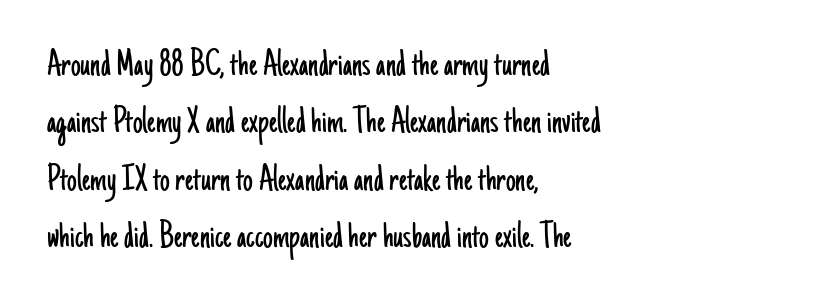
I'd call this a sans setting — the letters go barefoot. Ordinary non-slanted type is in use. Think of a printed novel: that variable character pitch is what you see here. What's the leading like? Ordinary, nothing unusual.
